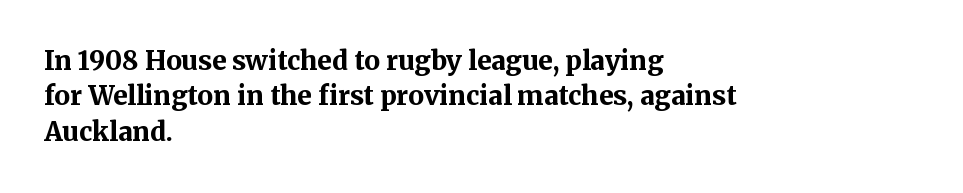
{"italic": "no", "bold": "yes", "underline": "no", "align": "left", "line_spacing": "normal", "line_spacing_ratio": 1.36, "letter_spacing": "normal", "letter_spacing_em": 0.0, "glyph_px": 26}
